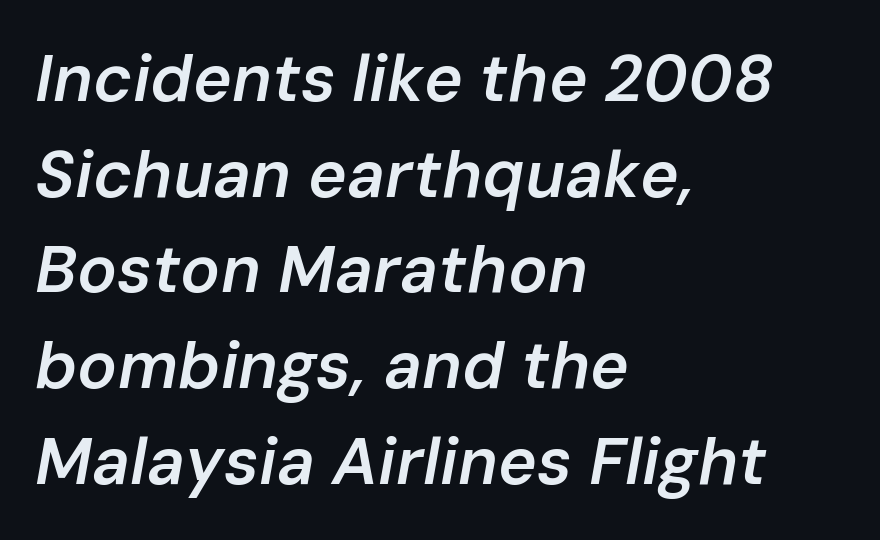
The image shows 66 px semibold type, italic (leaning right); set left-aligned, normal line spacing (1.45x), normal letter spacing, not underlined; low stroke contrast and a medium x-height.
